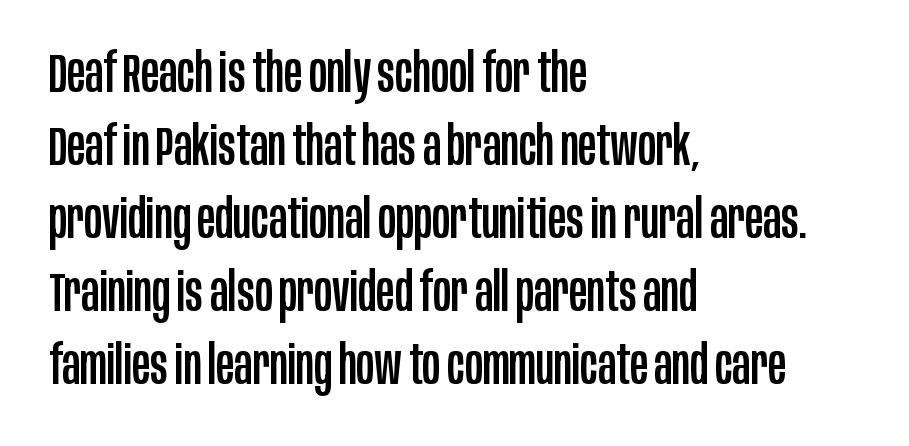
The image shows 54 px condensed sans-serif type, upright; set left-aligned, normal line spacing (1.35x), normal letter spacing, not underlined; low stroke contrast and a large x-height.
